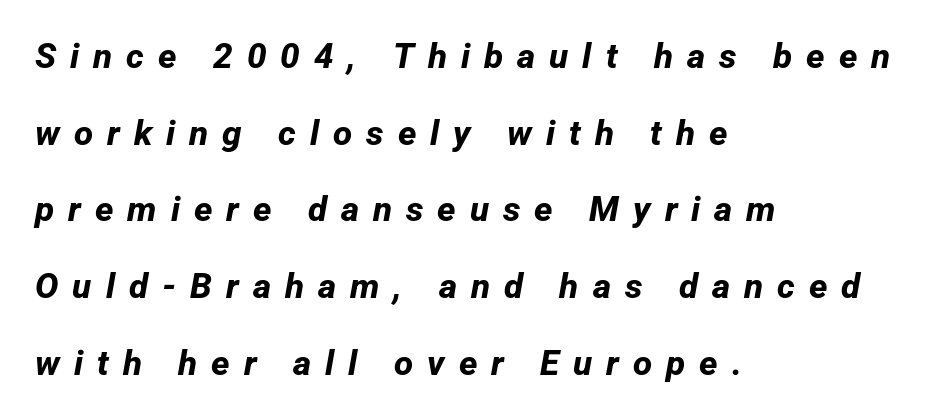
The image shows 35 px bold sans-serif type; set left-aligned, loose line spacing (2.19x), unusually wide letter spacing (+0.4 em), not underlined; low stroke contrast and a medium x-height.
